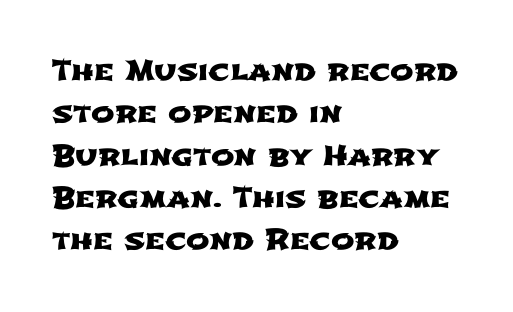
{"serif": "no", "width": "wide", "stroke_contrast": "low", "x_height": "medium", "monospaced": "no", "underline": "no", "align": "left", "line_spacing": "normal", "line_spacing_ratio": 1.51, "letter_spacing": "normal", "letter_spacing_em": 0.0, "glyph_px": 28}
